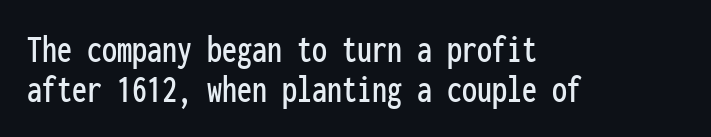
{"serif": "no", "italic": "no", "width": "condensed", "stroke_contrast": "low", "x_height": "medium", "monospaced": "yes", "underline": "no", "align": "left", "line_spacing": "tight", "line_spacing_ratio": 0.99, "letter_spacing": "normal", "letter_spacing_em": 0.0, "glyph_px": 40}
